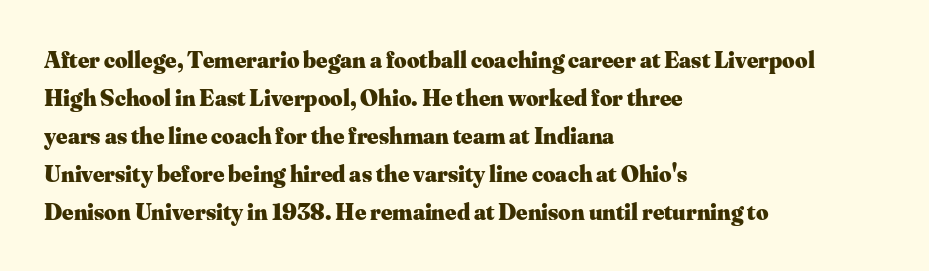
{"italic": "no", "bold": "yes", "underline": "no", "align": "left", "line_spacing": "normal", "line_spacing_ratio": 1.58, "letter_spacing": "normal", "letter_spacing_em": 0.0, "glyph_px": 24}
